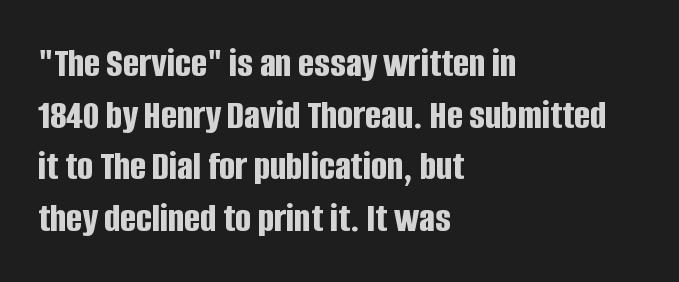
{"serif": "no", "italic": "no", "bold": "yes", "weight": "bold", "width": "condensed", "stroke_contrast": "low", "x_height": "large", "monospaced": "no", "underline": "no", "align": "left", "line_spacing_ratio": 1.23, "letter_spacing": "normal", "letter_spacing_em": 0.0, "glyph_px": 42}
